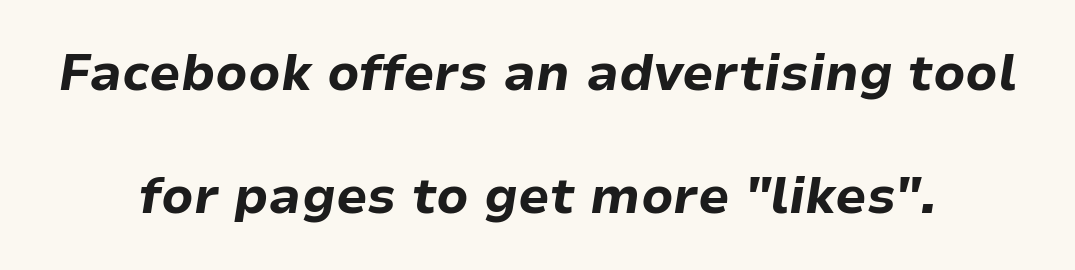
A typesetter would mark this as italic. The glyphs are unaccompanied by any horizontal stroke below them. These lines keep a tight, regular rhythm from letter to letter. Strokes here are thick enough to call this a true bold. Compared with a flush-left layout, this one balances lines on the center instead.
